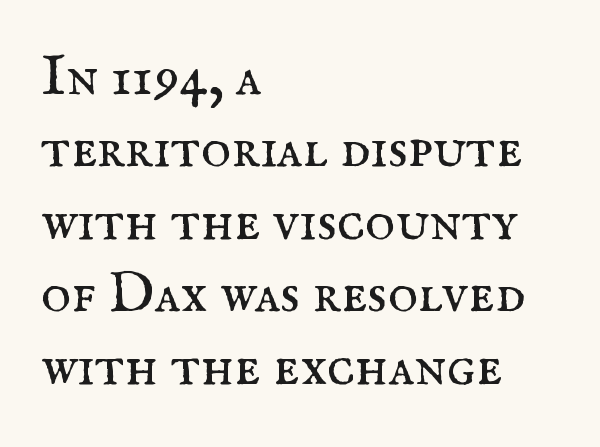
The image shows 58 px regular-weight serif type, upright; set left-aligned, normal line spacing (1.25x), normal letter spacing, not underlined; medium stroke contrast and a small x-height.
